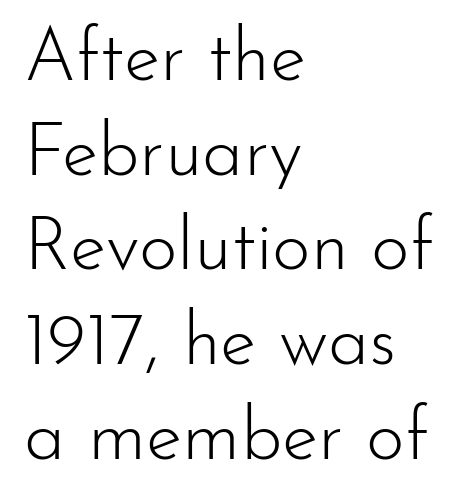
{"serif": "no", "italic": "no", "bold": "no", "weight": "light", "width": "normal", "stroke_contrast": "low", "x_height": "small", "monospaced": "no", "underline": "no", "align": "left", "line_spacing": "normal", "line_spacing_ratio": 1.28, "letter_spacing": "normal", "letter_spacing_em": 0.0, "glyph_px": 74}
